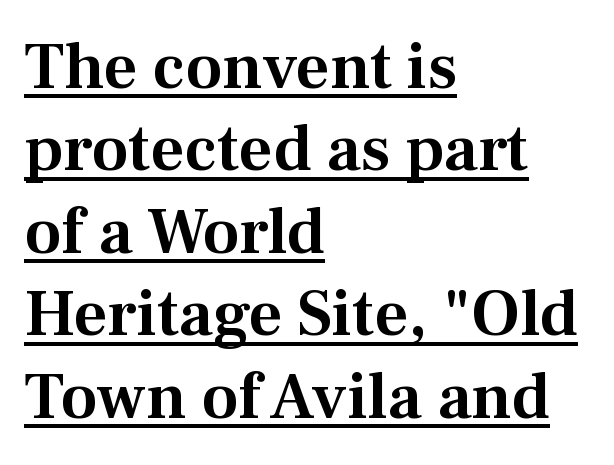
{"serif": "yes", "italic": "no", "width": "normal", "stroke_contrast": "medium", "x_height": "medium", "monospaced": "no", "underline": "yes", "align": "left", "line_spacing": "normal", "line_spacing_ratio": 1.25, "letter_spacing": "normal", "letter_spacing_em": 0.0, "glyph_px": 66}
